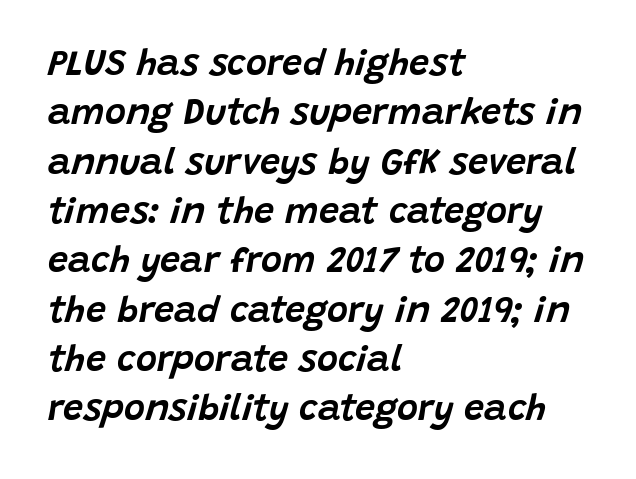
Each letter keeps its own natural width here, so spacing adapts to shape. Anything drawn beneath the words? Only blank space. Look at the tracking — it's just the regular setting, nothing added. Regarding leading, the lines here are spaced in the standard way.
